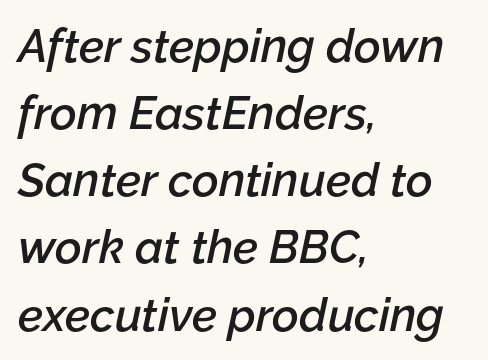
The image shows 46 px semibold type, italic (leaning right); set left-aligned, normal line spacing (1.46x), normal letter spacing, not underlined; low stroke contrast and a medium x-height.
